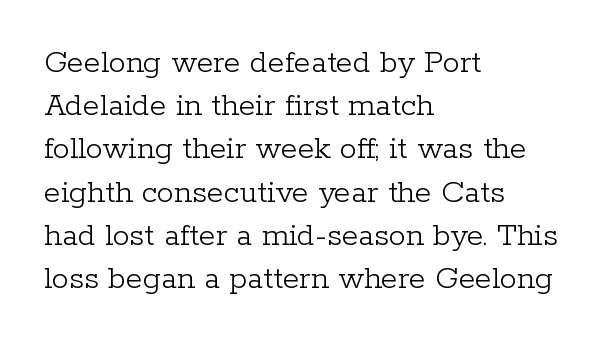
Q: Is the text bold? A: No.
Q: Is the text italic (slanted)? A: No, it is upright.
Q: Is the typeface a serif or a sans-serif typeface? A: Serif.
Q: Is the text underlined? A: No.
Q: How is the paragraph aligned? A: Left-aligned.
Q: Is the spacing between letters normal or unusually wide? A: Normal.
Q: Is the spacing between lines tight, normal or loose? A: Normal.
Q: Width (condensed, normal, or wide)? A: Normal.
Q: Stroke contrast? A: Low.
Q: x-height? A: Medium.
Q: Monospaced? A: No.
